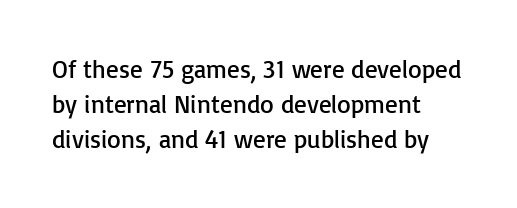
The image shows 25 px text type, upright; set left-aligned, normal line spacing (1.41x), normal letter spacing, not underlined.
